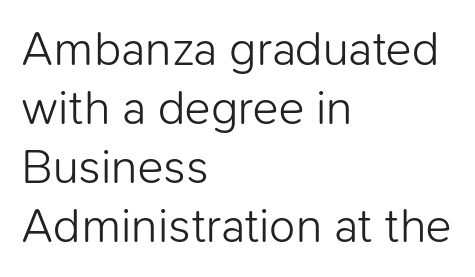
This sample uses an upright cut, with every glyph sitting square on the baseline. Each letter's strokes conclude bluntly, with no projecting serifs. Underline: absent. Observe the ordinary spacing: letters are neighbours, not strangers. This is not heavy type; no bold has been used.
